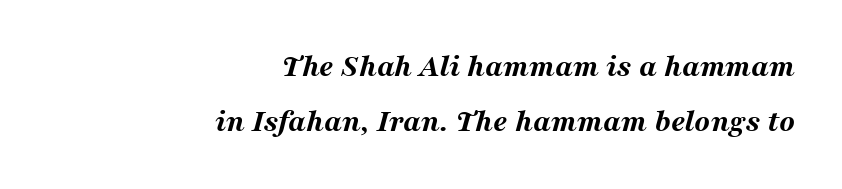
{"italic": "yes", "lean": "right", "slant_degrees": 16, "bold": "yes", "weight": "bold", "width": "wide", "stroke_contrast": "medium", "x_height": "medium", "monospaced": "no", "underline": "no", "align": "right", "line_spacing_ratio": 1.71, "letter_spacing": "normal", "letter_spacing_em": 0.0, "glyph_px": 32}
